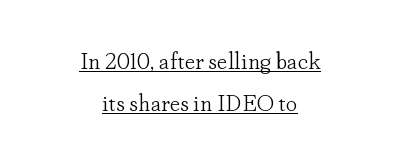
Q: Is the text bold? A: No.
Q: Is the text italic (slanted)? A: No, it is upright.
Q: Is the text underlined? A: Yes.
Q: How is the paragraph aligned? A: Centered.
Q: Is the spacing between letters normal or unusually wide? A: Normal.
